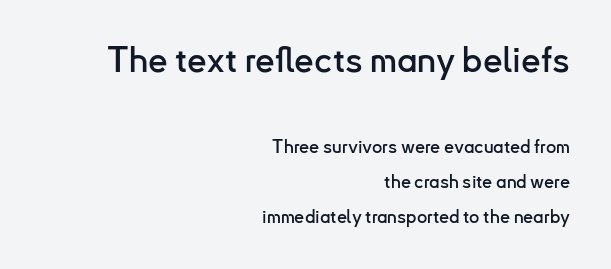
{"serif": "no", "italic": "no", "width": "normal", "stroke_contrast": "low", "x_height": "small", "monospaced": "no", "underline": "no", "align": "right", "line_spacing": "loose", "line_spacing_ratio": 1.95, "letter_spacing": "normal", "letter_spacing_em": 0.0, "larger_block": "first", "size_ratio": 1.94, "glyph_px": 35}
